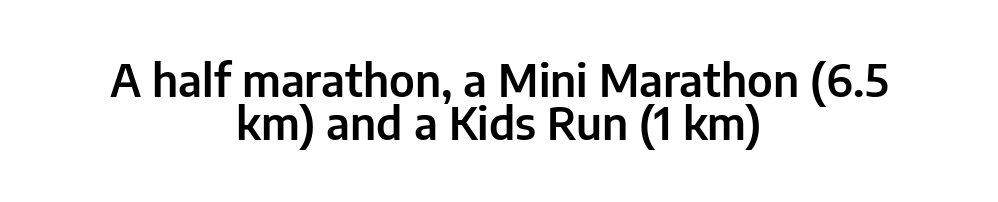
You can tell it's not italic because the verticals are truly vertical. Compared with typical paragraphs, the rows here are closer together. A bare baseline throughout the passage. The passage shown is typeset with a sans-serif family. Is the block centered? Yes — each line is placed symmetrically about the middle.
